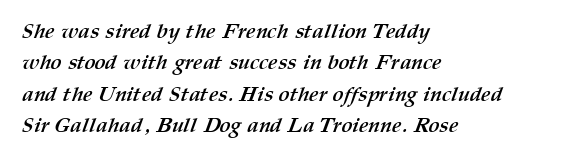
{"bold": "yes", "underline": "no", "align": "left", "line_spacing": "normal", "line_spacing_ratio": 1.5, "letter_spacing": "normal", "letter_spacing_em": 0.0, "glyph_px": 21}
